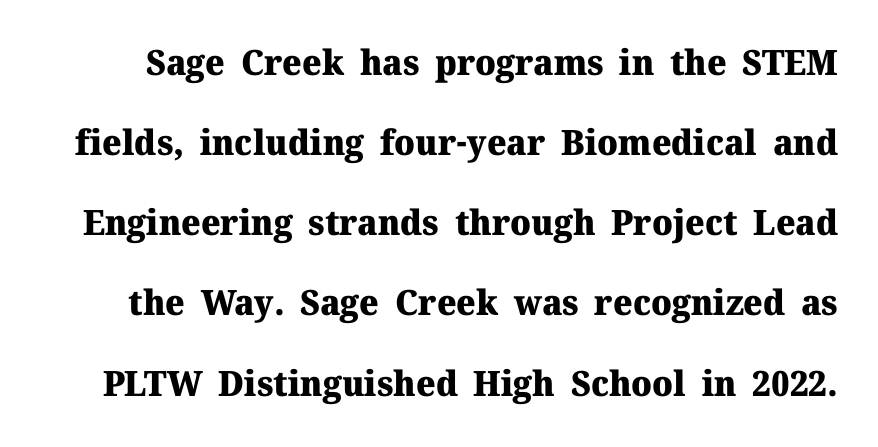
Set as a true bold cut, around the 700 mark. Note: serifs present on the glyphs. Style check: upright. Varying glyph widths throughout — classic text-font behaviour.
